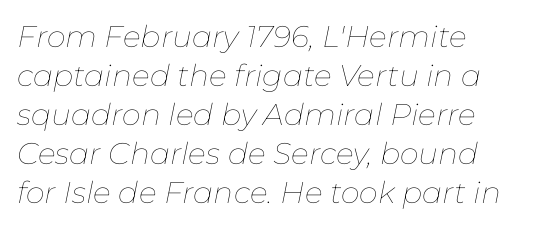
Do the characters align in a grid? No, the font is proportional. Rule under the text: the space is simply empty. The lettering tilts uniformly, giving the passage an italic look. Caption: face not bold, strokes unweighted.
